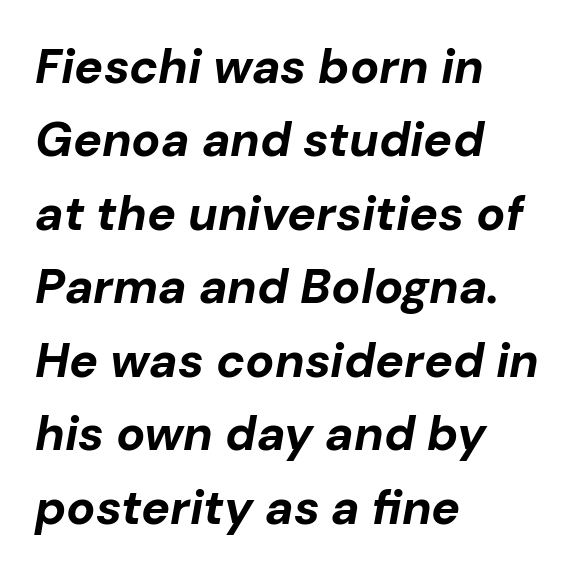
The image shows 48 px bold type, italic (leaning right); set left-aligned, normal line spacing (1.53x), normal letter spacing, not underlined; low stroke contrast and a medium x-height.
